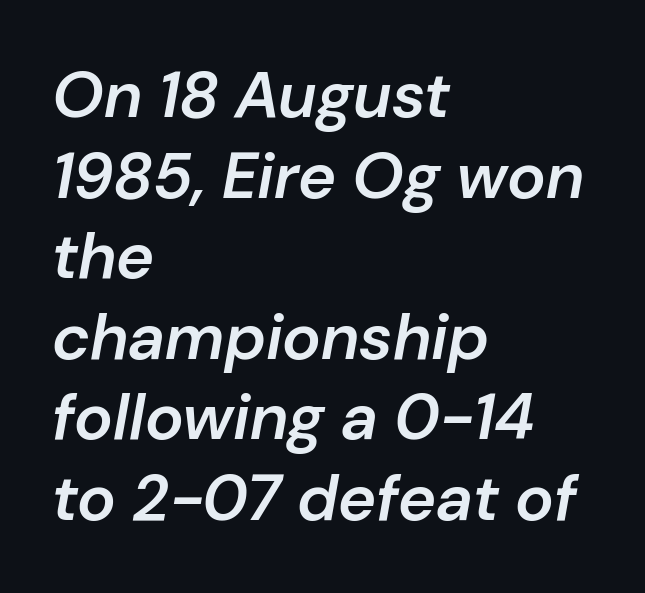
In terms of letterspacing, this is plain default setting. You could not count columns in this text — the font is proportionally spaced. A bit beefed up — I'd call it semibold rather than bold. The glyphs are unaccompanied by any horizontal stroke below them.
